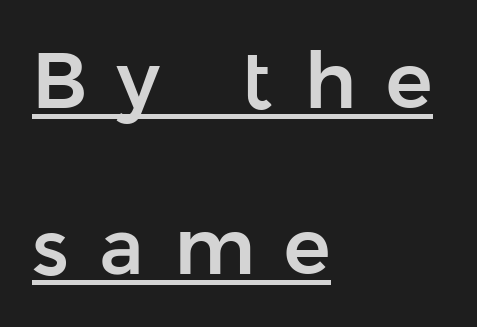
The image shows 78 px sans-serif type, upright; set left-aligned, loose line spacing (2.13x), unusually wide letter spacing (+0.38 em), underlined; low stroke contrast and a medium x-height.
